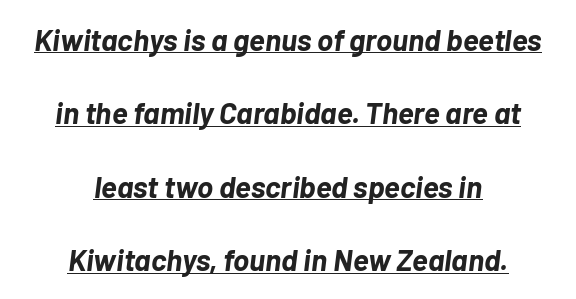
Looks like regular typesetting: each glyph gets only the width it needs. The space between consecutive lines is lavish. You can tell it's italic because the verticals aren't actually vertical. Tracking here is standard; glyphs follow each other at the usual distance.
